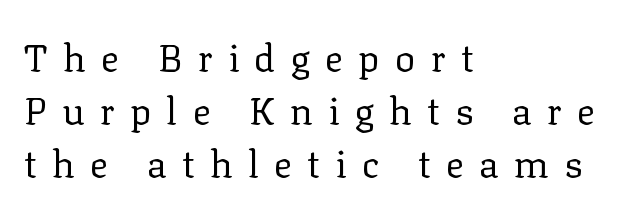
The passage shown is not bold in any degree. Italic? Not at all — the glyphs are vertical. This rendering employs a face with finishing strokes, i.e., a serif. Check the space under the baseline: it is left empty.
